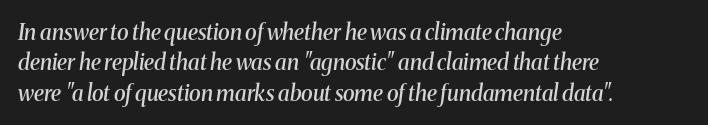
Q: Is the text bold? A: Semi-bold.
Q: Is the text italic (slanted)? A: Yes, it leans right by about 8 degrees.
Q: Is the text underlined? A: No.
Q: How is the paragraph aligned? A: Left-aligned.
Q: Is the spacing between letters normal or unusually wide? A: Normal.
Q: Is the spacing between lines tight, normal or loose? A: Normal.
